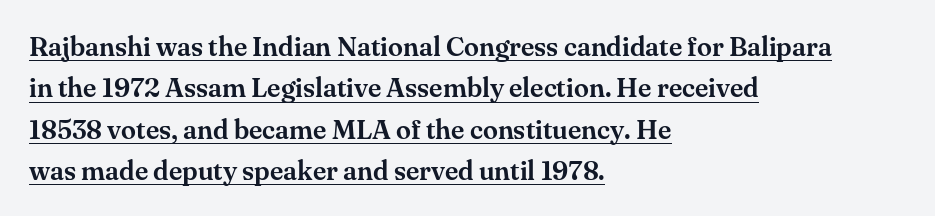
{"italic": "no", "underline": "yes", "align": "left", "line_spacing": "normal", "line_spacing_ratio": 1.53, "letter_spacing": "normal", "letter_spacing_em": 0.0, "glyph_px": 27}
